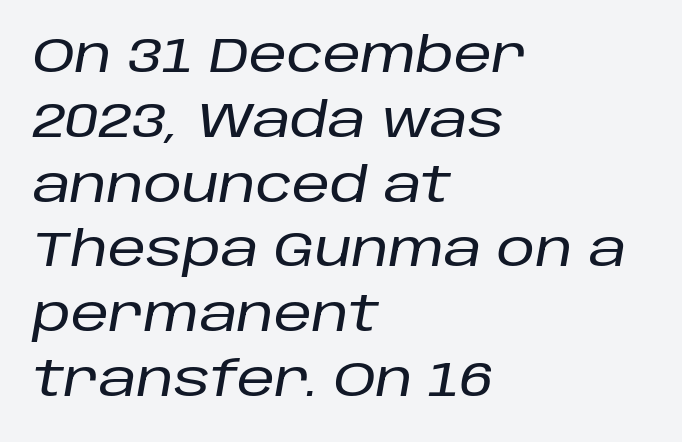
The image shows 48 px text type, italic (leaning right); set left-aligned, normal line spacing (1.35x), normal letter spacing, not underlined; low stroke contrast and a large x-height.
